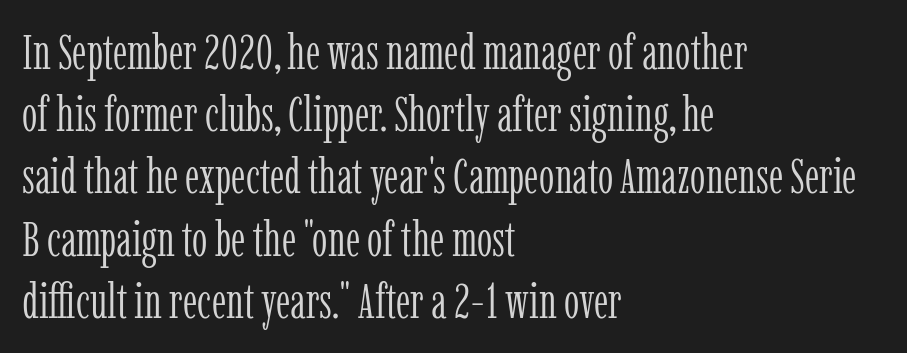
Q: Is the text bold? A: No.
Q: Is the text italic (slanted)? A: No, it is upright.
Q: Is the typeface a serif or a sans-serif typeface? A: Serif.
Q: Is the text underlined? A: No.
Q: How is the paragraph aligned? A: Left-aligned.
Q: Is the spacing between letters normal or unusually wide? A: Normal.
Q: Is the spacing between lines tight, normal or loose? A: Normal.
Q: Width (condensed, normal, or wide)? A: Condensed.
Q: Stroke contrast? A: Low.
Q: x-height? A: Medium.
Q: Monospaced? A: No.
